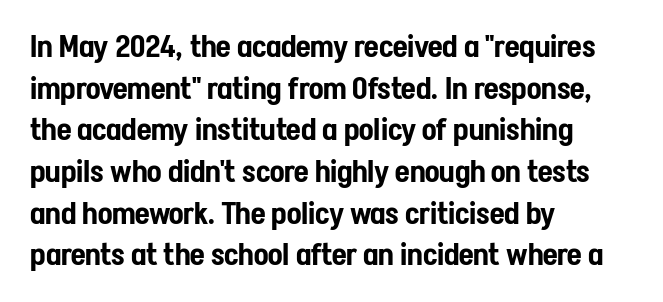
{"serif": "no", "italic": "no", "width": "condensed", "stroke_contrast": "low", "x_height": "medium", "monospaced": "no", "underline": "no", "align": "left", "line_spacing": "normal", "line_spacing_ratio": 1.39, "letter_spacing": "normal", "letter_spacing_em": 0.0, "glyph_px": 30}
